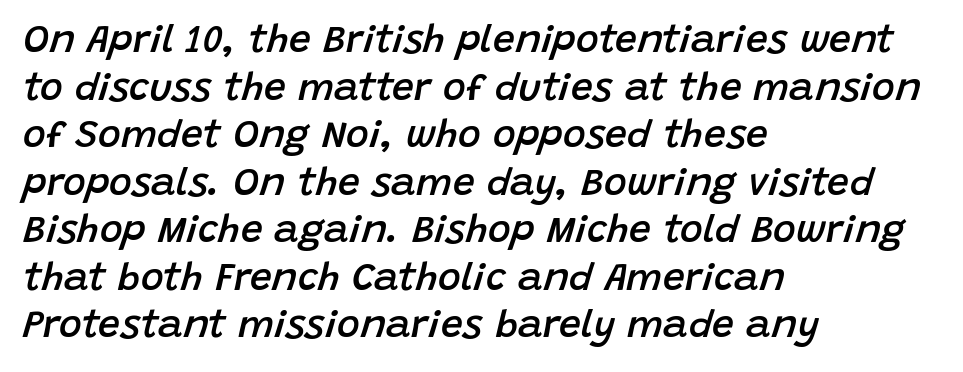
{"italic": "yes", "lean": "right", "slant_degrees": 15, "bold": "semi", "weight": "semibold", "width": "normal", "stroke_contrast": "low", "x_height": "large", "monospaced": "no", "underline": "no", "align": "left", "line_spacing_ratio": 1.22, "letter_spacing": "normal", "letter_spacing_em": 0.0, "glyph_px": 39}
